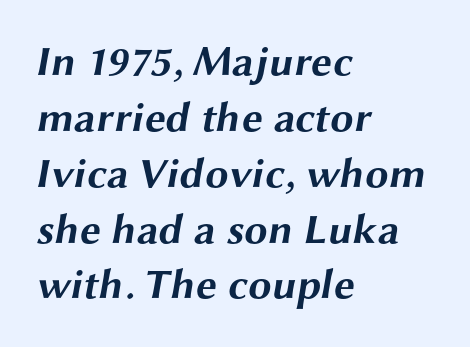
{"serif": "no", "bold": "yes", "weight": "bold", "width": "wide", "stroke_contrast": "medium", "x_height": "medium", "monospaced": "no", "underline": "no", "align": "left", "line_spacing": "normal", "line_spacing_ratio": 1.33, "letter_spacing": "normal", "letter_spacing_em": 0.0, "glyph_px": 42}
